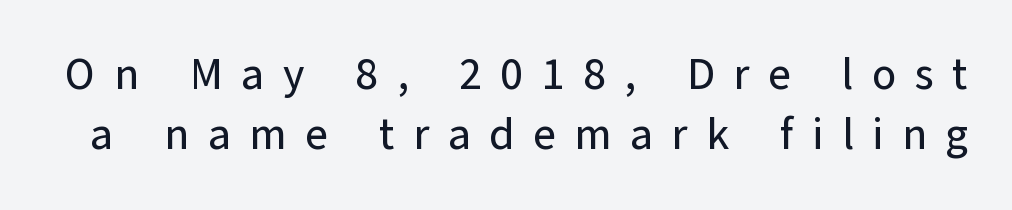
Stroke terminals: plain, sans-serif. Honestly, the letter spacing is so wide it's the main thing you notice. Is there any slant? The stems are plumb. The gap between lines stays unmarked. Looks like regular typesetting: each glyph gets only the width it needs. A normal amount of white space separates one row of letters from the next.
